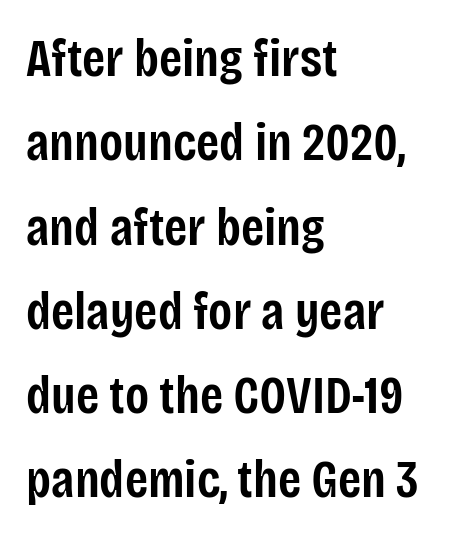
What stands out about the letter spacing? Nothing — it is the standard amount. These lines sit exactly where default settings would place them. The type sits square on the baseline with zero lean. One-word summary of the alignment: left. Lines of text with bare space underneath. Each letter's strokes conclude bluntly, with no projecting serifs.
